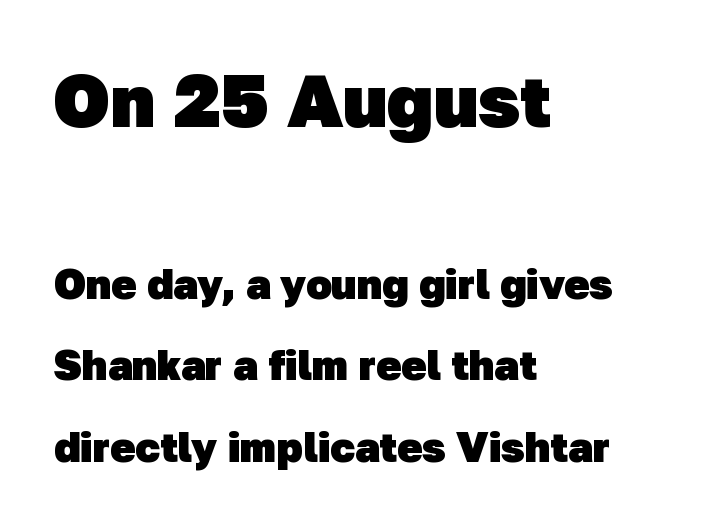
The image shows 74 px heavy sans-serif type; set left-aligned, loose line spacing (1.94x), normal letter spacing, not underlined; the first (top) block is 1.76x larger; low stroke contrast and a medium x-height.
